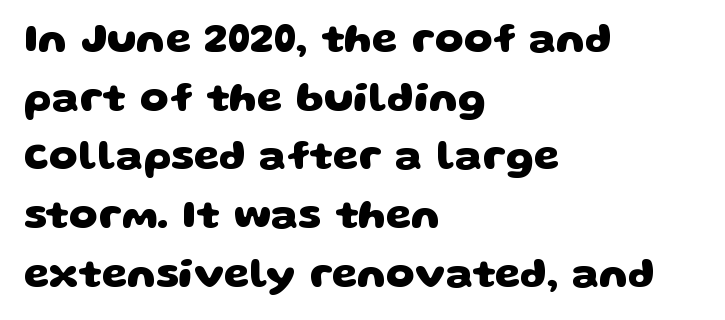
Is this a fixed-width face? No — the glyphs have proportional, varying widths. This rendering leaves character spacing at its baseline value. The glyphs in this specimen are sans serif. In CSS terms this would be text-align: left.
